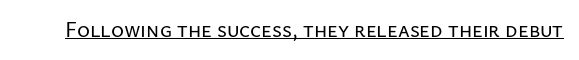
{"italic": "no", "underline": "yes", "letter_spacing": "normal", "letter_spacing_em": 0.0, "glyph_px": 22}
